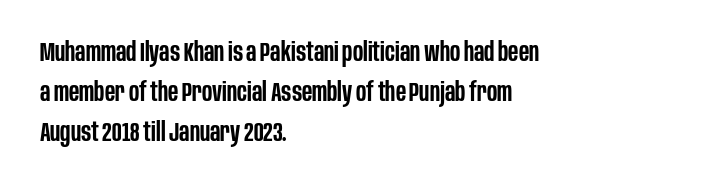
Leading matches the norm, producing a regular column. The passage is arranged the way most books set body copy — flush left. Anything drawn beneath the words? Only blank space. Typesetter's note: demi weight, one step under bold.
